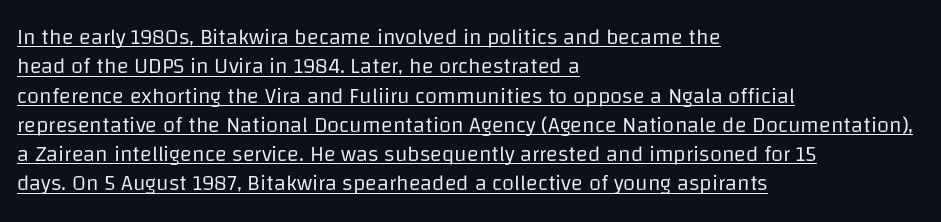
The image shows 22 px text type, upright; set left-aligned, normal line spacing (1.33x), normal letter spacing, underlined.
